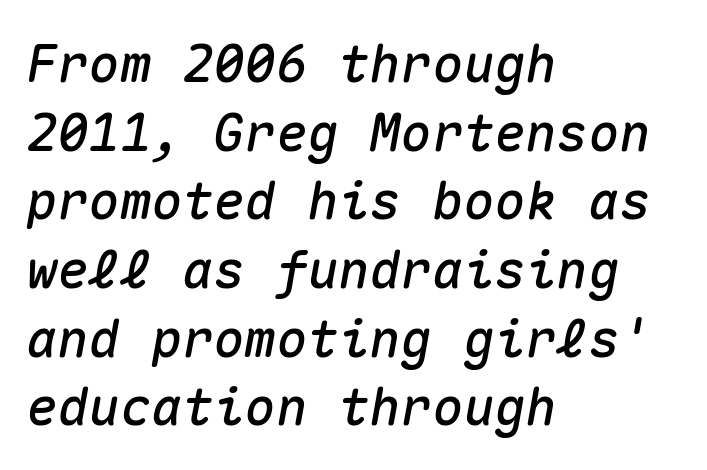
The image shows 52 px text type, italic (leaning right), monospaced; set left-aligned, normal line spacing (1.32x), normal letter spacing, not underlined; medium stroke contrast and a medium x-height.
